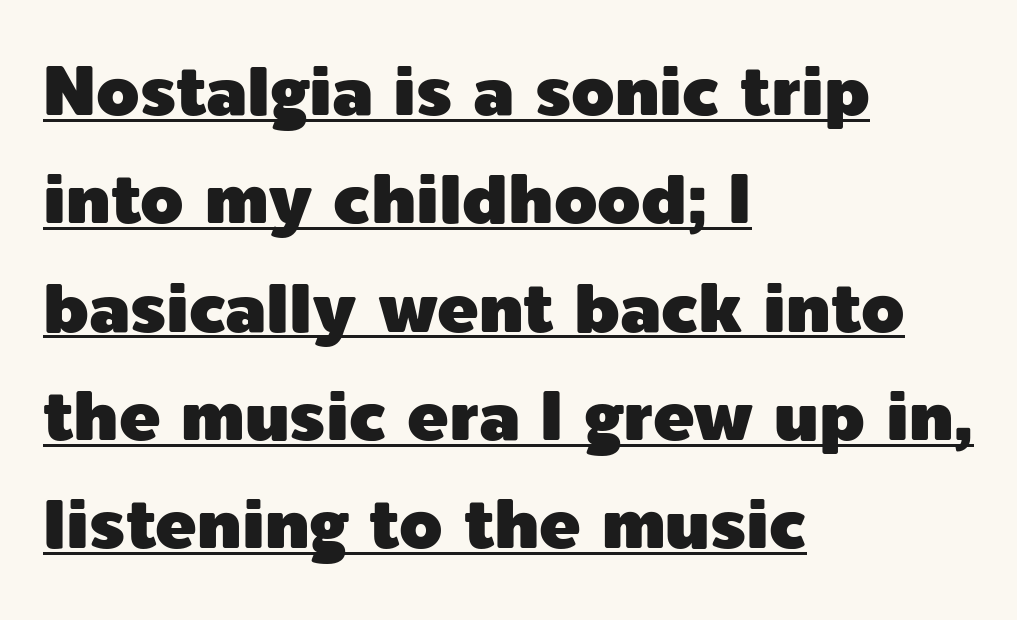
The glyphs are accompanied by a horizontal stroke just below them. A typesetter would call this zero additional tracking. The space between consecutive lines is moderate. Here the designer chose a conventional face with non-uniform glyph widths. Horizontal alignment here is leftward, the default for most running prose. No italicization has been applied; the sample stays upright.
